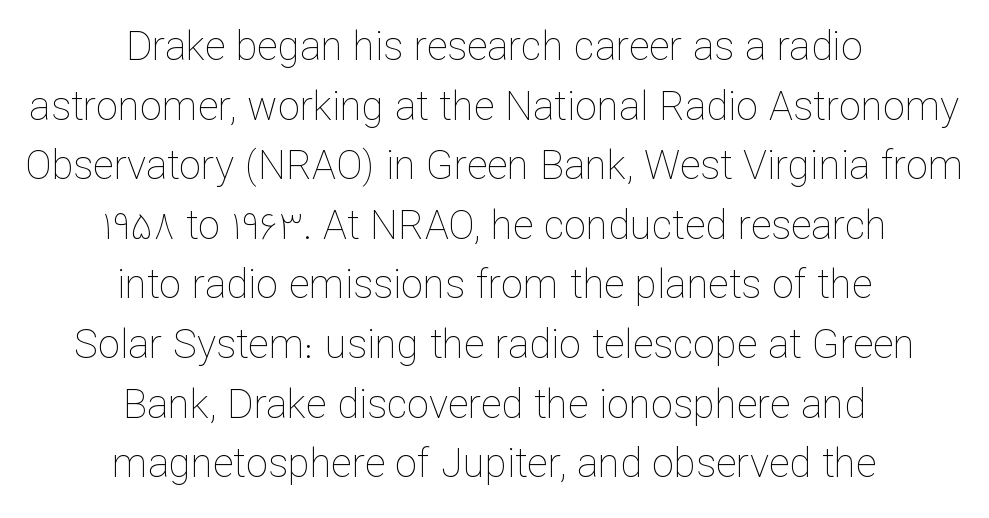
Designer's note — italics off, roman on. A bare baseline throughout the passage. The paragraph shown floats in the horizontal middle. Glyph-to-glyph distance matches everyday printed text. Successive baselines arrive at the customary interval.
